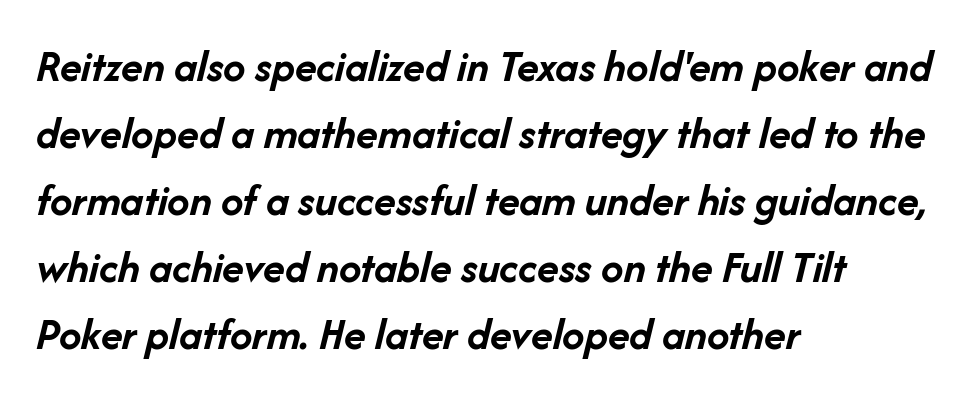
{"italic": "yes", "lean": "right", "slant_degrees": 14, "bold": "yes", "weight": "semibold", "width": "normal", "stroke_contrast": "low", "x_height": "medium", "monospaced": "no", "underline": "no", "align": "left", "line_spacing": "normal", "line_spacing_ratio": 1.49, "letter_spacing": "normal", "letter_spacing_em": 0.0, "glyph_px": 45}
